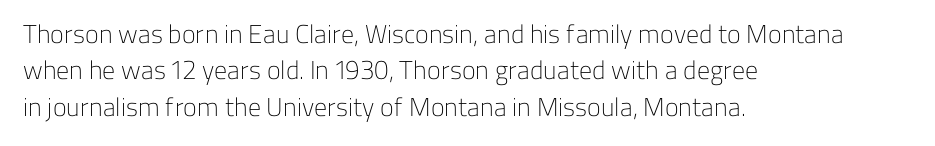
Short and long lines alike share a common starting point at left. The typeface has the unassuming heft of standard copy or less. Is the letter spacing exaggerated? No — it looks like the ordinary default. Has an underline been added? It has not. Posture: vertical.
